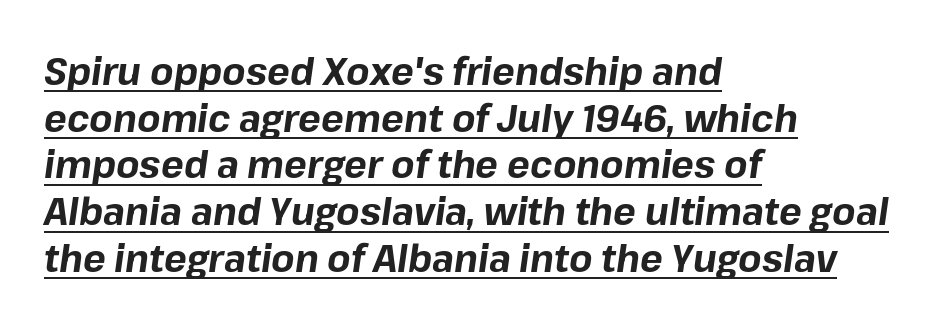
The image shows 38 px bold type, italic (leaning right); set left-aligned, line spacing 1.23x, normal letter spacing, underlined; low stroke contrast and a medium x-height.
